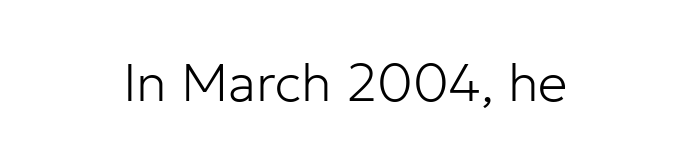
Varying glyph widths throughout — classic text-font behaviour. This sample uses a sans-serif face. Heaviness? Minimal to ordinary, like unemphasized prose. The foot of each line stays bare and open. The gaps between neighbouring characters are ordinary and unremarkable.
